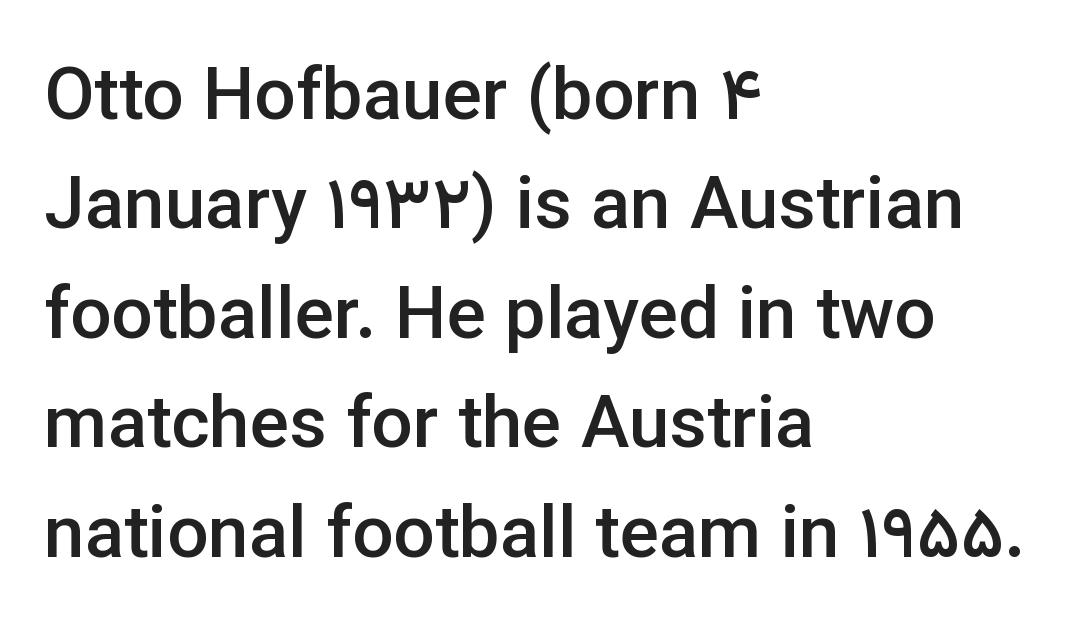
The image shows 73 px semibold sans-serif type, upright; set left-aligned, normal line spacing (1.5x), normal letter spacing, not underlined; low stroke contrast and a medium x-height.
